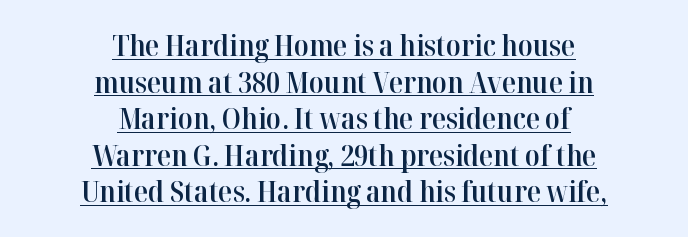
The image shows 29 px semibold serif type, upright; set centered, normal line spacing (1.26x), normal letter spacing, underlined; high stroke contrast and a medium x-height.
